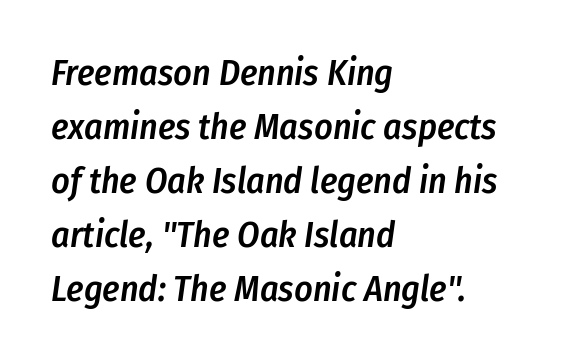
In terms of leading, this rendering sits right in the middle. The words here are not underlined. Looking at the ascenders, they clearly lean. Compared with a centered layout, this one pins lines to the left instead. What stands out about the letter spacing? Nothing — it is the standard amount.
